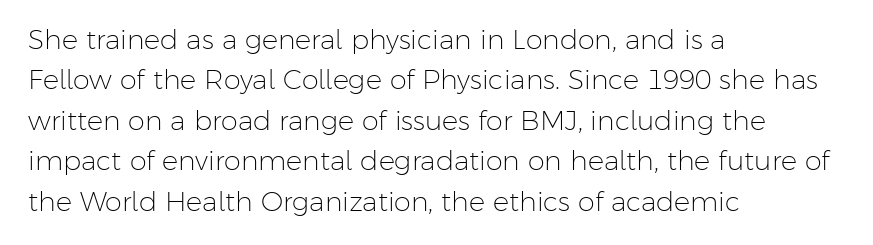
{"italic": "no", "bold": "no", "underline": "no", "align": "left", "line_spacing": "normal", "line_spacing_ratio": 1.5, "letter_spacing": "normal", "letter_spacing_em": 0.0, "glyph_px": 27}
